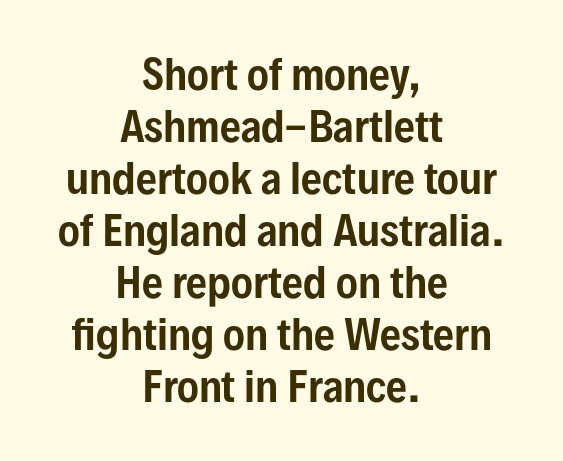
{"serif": "no", "italic": "no", "width": "condensed", "stroke_contrast": "low", "x_height": "medium", "monospaced": "no", "underline": "no", "align": "center", "line_spacing": "normal", "line_spacing_ratio": 1.27, "letter_spacing": "normal", "letter_spacing_em": 0.0, "glyph_px": 41}
